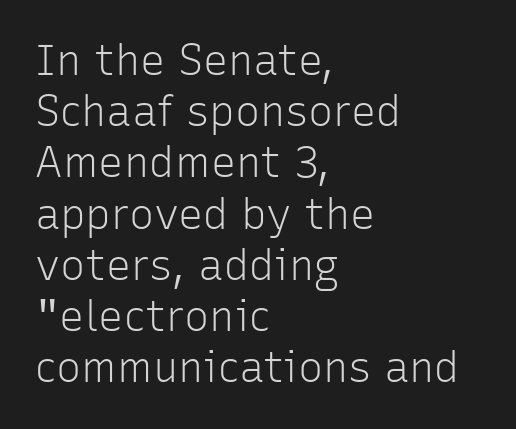
{"serif": "no", "italic": "no", "bold": "no", "weight": "light", "width": "normal", "stroke_contrast": "low", "x_height": "medium", "monospaced": "no", "underline": "no", "align": "left", "line_spacing_ratio": 1.22, "letter_spacing": "normal", "letter_spacing_em": 0.0, "glyph_px": 42}
